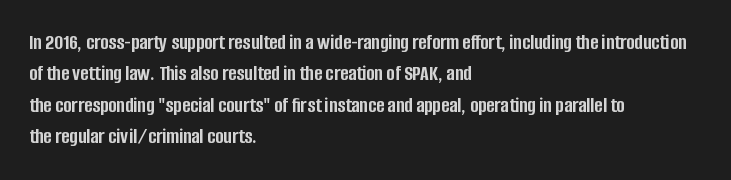
{"italic": "no", "bold": "yes", "underline": "no", "align": "left", "line_spacing": "normal", "line_spacing_ratio": 1.43, "letter_spacing": "normal", "letter_spacing_em": 0.0, "glyph_px": 22}
